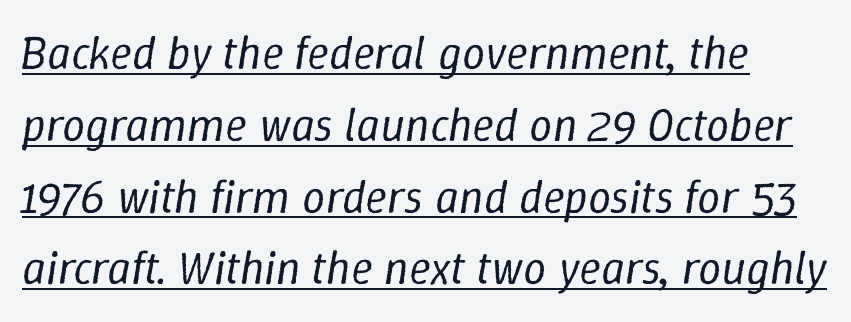
The cut favours lightness, reaching ordinary text weight at its darkest. Is the type slanted? Yes — the strokes lean at a clear angle. Evenly set lines give the paragraph a standard silhouette. Inter-character spacing is left at the font's built-in metrics. Each letter keeps its own natural width here, so spacing adapts to shape.
